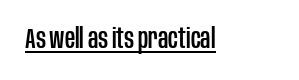
Q: Is the text italic (slanted)? A: No, it is upright.
Q: Is the typeface a serif or a sans-serif typeface? A: Sans-serif.
Q: Is the text underlined? A: Yes.
Q: Is the spacing between letters normal or unusually wide? A: Normal.
Q: Width (condensed, normal, or wide)? A: Condensed.
Q: Stroke contrast? A: Low.
Q: x-height? A: Large.
Q: Monospaced? A: No.
